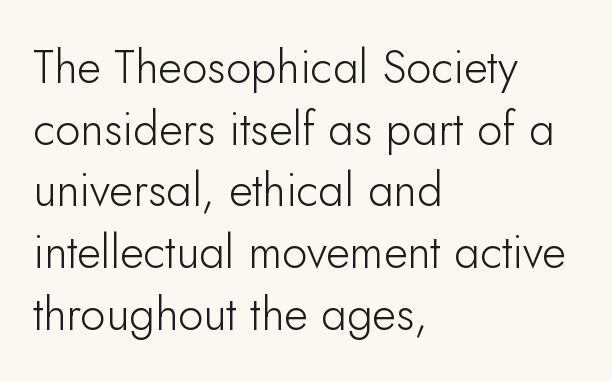
No italicization has been applied; the sample stays upright. A typesetter would call this proportional, since set widths differ per character. If you measured baseline to baseline, you'd find a middling distance. Honestly, the letter spacing is just normal — you wouldn't notice it.
